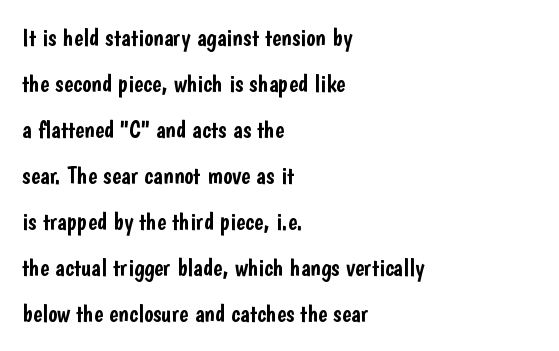
The strip under each line holds only bare page. Italic? Not at all — the glyphs are vertical. The rendering anchors every line to the left-hand side. Honestly, the letter spacing is just normal — you wouldn't notice it.
